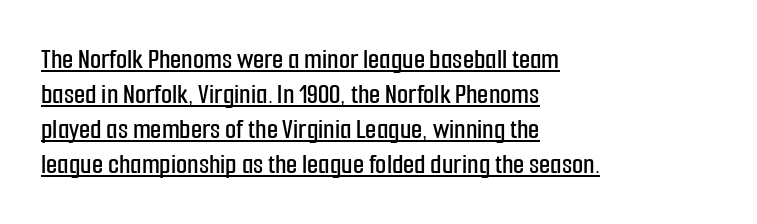
The rendered words wear a rule along their underside. Each letter's strokes conclude bluntly, with no projecting serifs. All the whitespace from short lines collects on the right. Varying glyph widths throughout — classic text-font behaviour. How are the letters spaced? Ordinarily, with no added tracking.
